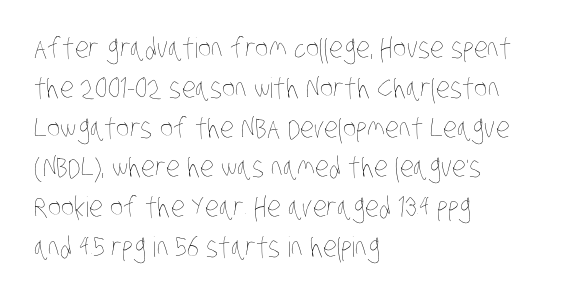
The image shows 28 px thin, condensed type; set left-aligned, normal line spacing (1.42x), normal letter spacing, not underlined; low stroke contrast and a large x-height.
